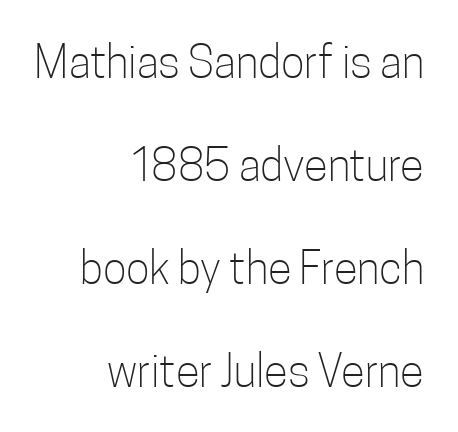
Classification — sans serif. Think standard paragraph weight, or any step lighter than that. There is no visible air inserted between adjacent glyphs. Check the space under the baseline: it is left empty.
